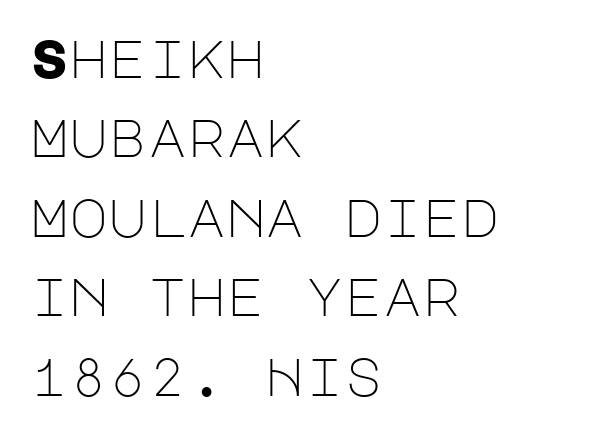
{"serif": "no", "italic": "no", "bold": "no", "weight": "light", "width": "normal", "stroke_contrast": "low", "x_height": "large", "underline": "no", "align": "left", "line_spacing": "normal", "line_spacing_ratio": 1.5, "letter_spacing": "normal", "letter_spacing_em": 0.0, "glyph_px": 53}
